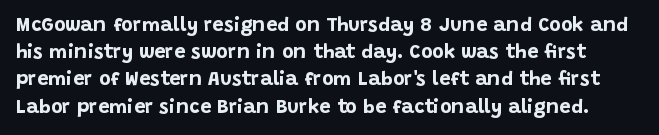
Typographic density is high because the face is bold. The string is rendered with underlining switched off. A normal amount of white space separates one row of letters from the next. The line texture is even and compact thanks to regular tracking. A roman cut, with each character standing at attention.
